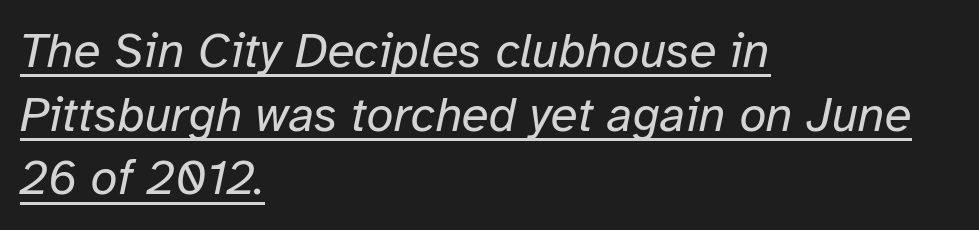
The image shows 49 px regular-weight type, italic (leaning right); set left-aligned, normal line spacing (1.3x), normal letter spacing, underlined; low stroke contrast and a medium x-height.
